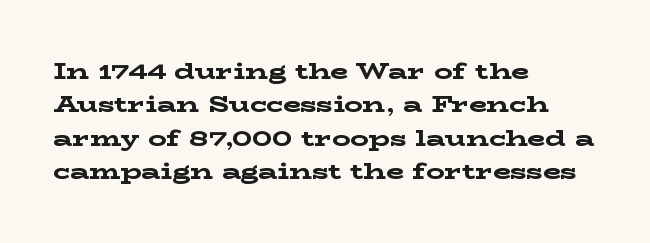
The image shows 23 px bold type, upright; set left-aligned, normal line spacing (1.45x), normal letter spacing, not underlined.
